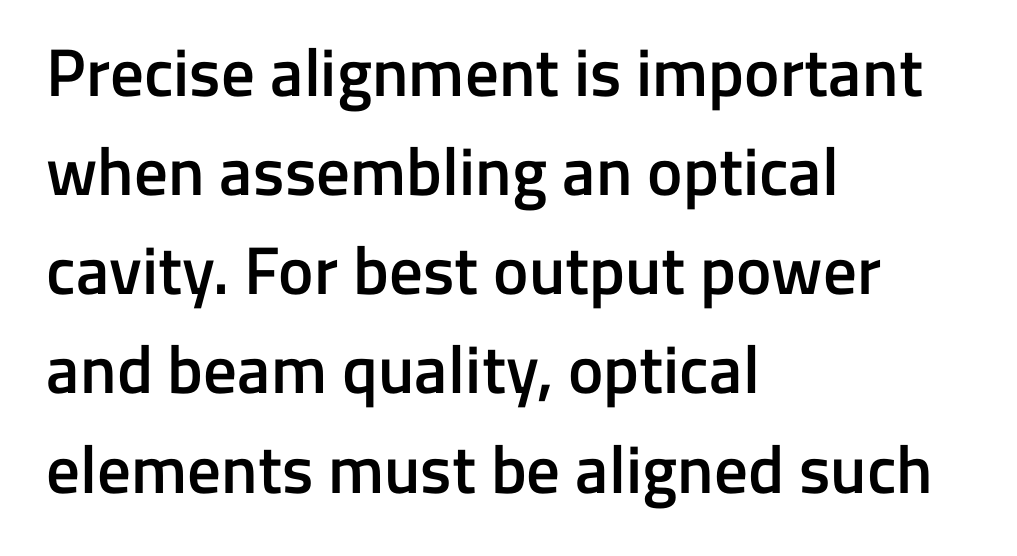
Characters follow at the spacing the type designer built in. Normally led — the rows are evenly, conventionally spaced. Posture: upright roman. A typesetter would call this proportional, since set widths differ per character.
